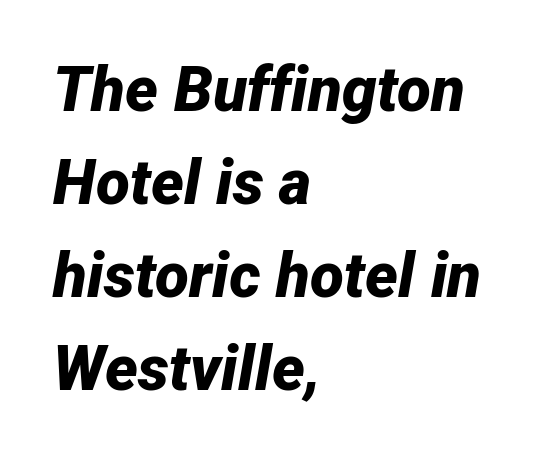
{"italic": "yes", "lean": "right", "slant_degrees": 12, "bold": "yes", "weight": "bold", "width": "normal", "stroke_contrast": "low", "x_height": "medium", "monospaced": "no", "underline": "no", "align": "left", "line_spacing": "normal", "line_spacing_ratio": 1.5, "letter_spacing": "normal", "letter_spacing_em": 0.0, "glyph_px": 62}
